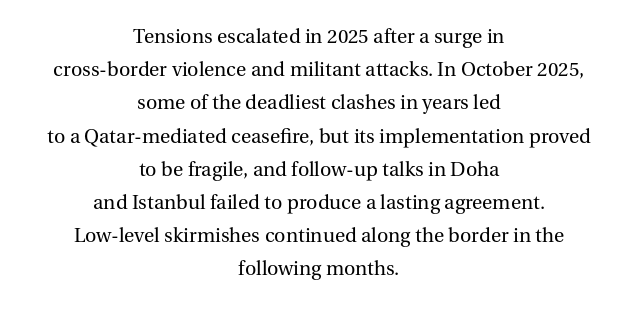
Q: Is the text bold? A: No.
Q: Is the text italic (slanted)? A: No, it is upright.
Q: Is the text underlined? A: No.
Q: How is the paragraph aligned? A: Centered.
Q: Is the spacing between letters normal or unusually wide? A: Normal.
Q: Is the spacing between lines tight, normal or loose? A: Normal.
